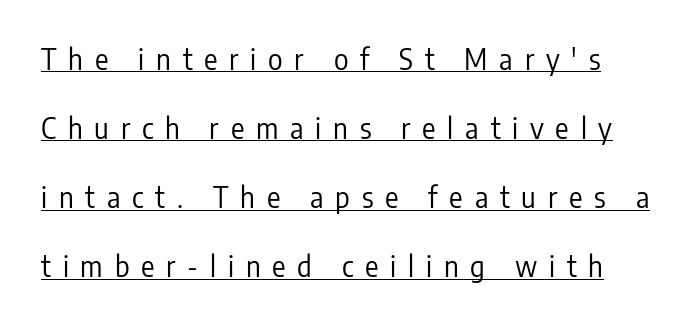
{"serif": "no", "italic": "no", "bold": "no", "weight": "regular", "width": "condensed", "stroke_contrast": "low", "x_height": "medium", "monospaced": "no", "underline": "yes", "line_spacing": "loose", "line_spacing_ratio": 2.47, "letter_spacing": "wide", "letter_spacing_em": 0.42, "glyph_px": 28}
